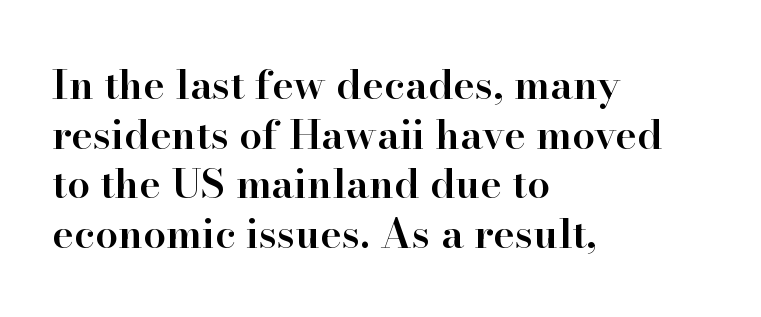
Q: Is the text bold? A: Semi-bold.
Q: Is the text italic (slanted)? A: No, it is upright.
Q: Is the typeface a serif or a sans-serif typeface? A: Serif.
Q: Is the text underlined? A: No.
Q: How is the paragraph aligned? A: Left-aligned.
Q: Is the spacing between letters normal or unusually wide? A: Normal.
Q: Width (condensed, normal, or wide)? A: Normal.
Q: Stroke contrast? A: High.
Q: x-height? A: Small.
Q: Monospaced? A: No.
